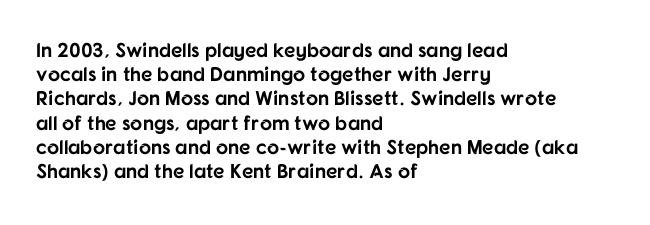
Descenders hang freely into open space. The paragraph has a hard left edge and a soft right edge. It's the straight-up-and-down kind of type. Observe the ordinary spacing: letters are neighbours, not strangers. Weight check: bold — yes, fully.
